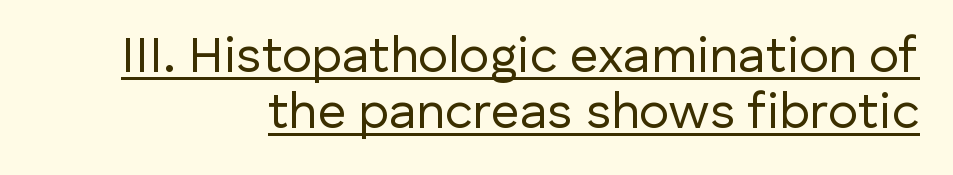
{"serif": "no", "italic": "no", "bold": "no", "weight": "regular", "width": "normal", "stroke_contrast": "low", "x_height": "medium", "monospaced": "no", "underline": "yes", "align": "right", "line_spacing": "tight", "line_spacing_ratio": 1.12, "letter_spacing": "normal", "letter_spacing_em": 0.0, "glyph_px": 50}
